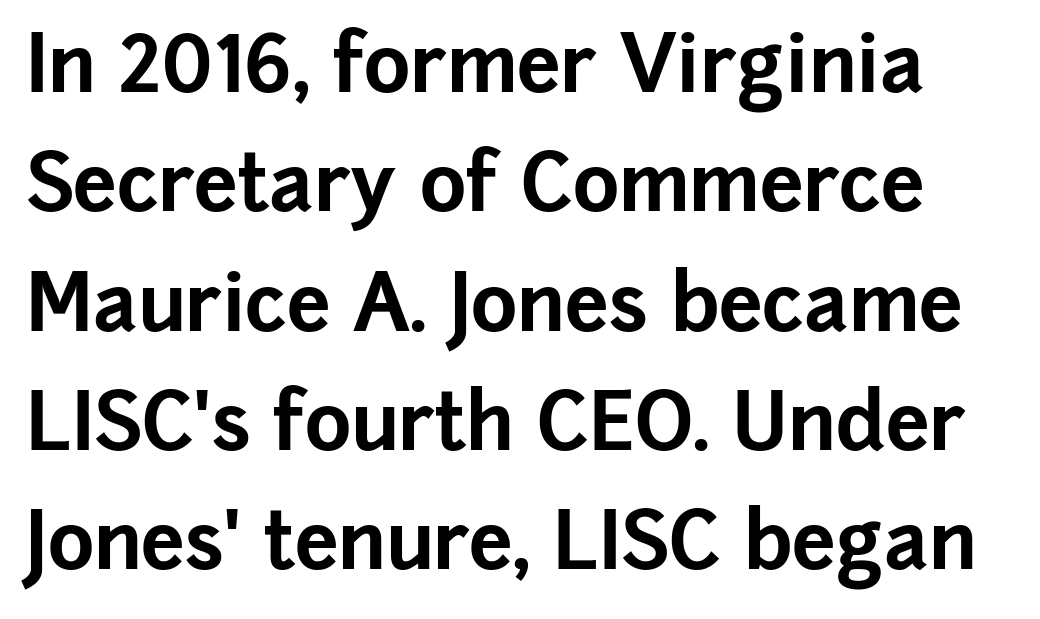
{"serif": "no", "italic": "no", "bold": "yes", "weight": "bold", "width": "normal", "stroke_contrast": "low", "x_height": "medium", "monospaced": "no", "underline": "no", "line_spacing": "normal", "line_spacing_ratio": 1.51, "letter_spacing": "normal", "letter_spacing_em": 0.0, "glyph_px": 79}
